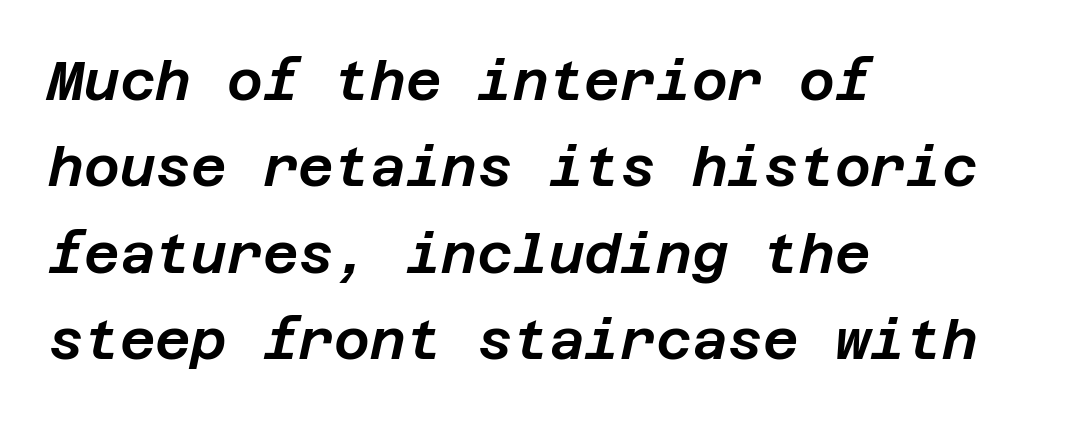
Anything drawn beneath the words? Only blank space. Posture: slanted. Compared with typical paragraphs, the rows here are spaced about the same. Teacher's note: observe the even left margin — that is flush-left alignment.
